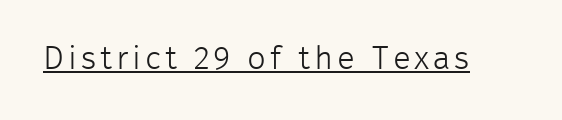
The image shows 33 px light sans-serif type, upright; set underlined; low stroke contrast and a medium x-height.
